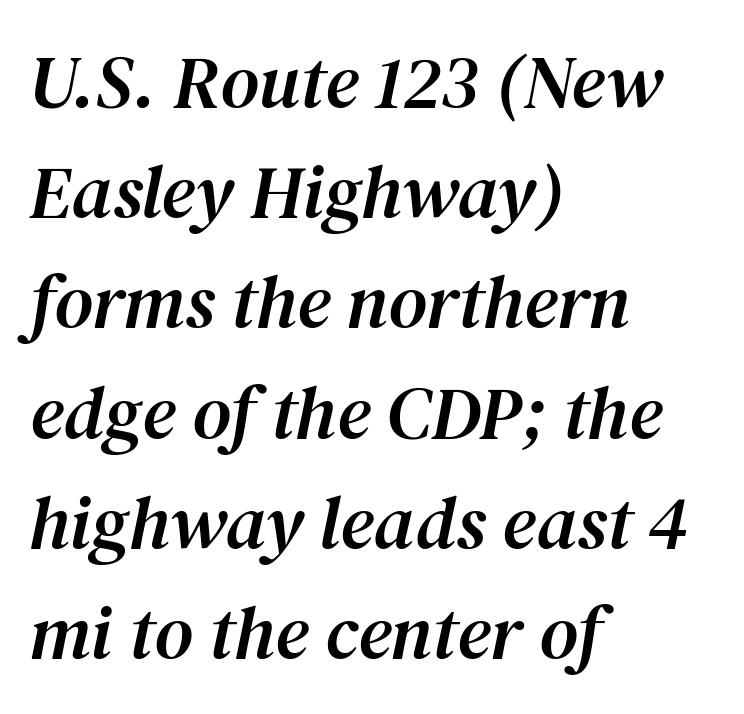
{"serif": "yes", "italic": "yes", "lean": "right", "slant_degrees": 12, "width": "normal", "stroke_contrast": "medium", "x_height": "medium", "monospaced": "no", "underline": "no", "align": "left", "line_spacing": "normal", "line_spacing_ratio": 1.47, "letter_spacing": "normal", "letter_spacing_em": 0.0, "glyph_px": 75}
